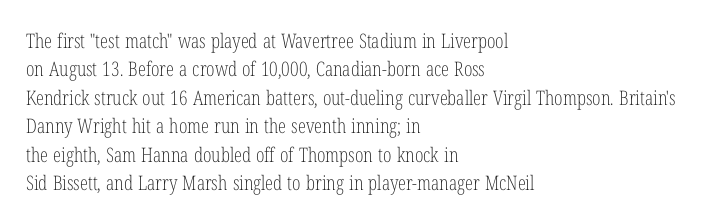
{"italic": "no", "bold": "no", "underline": "no", "align": "left", "line_spacing": "normal", "line_spacing_ratio": 1.42, "letter_spacing": "normal", "letter_spacing_em": 0.0, "glyph_px": 20}
